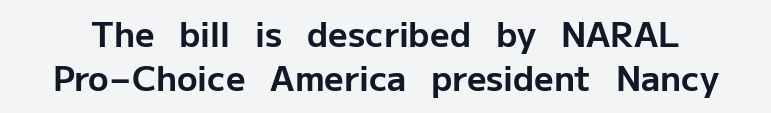
Q: Is the text bold? A: Yes.
Q: Is the text italic (slanted)? A: No, it is upright.
Q: Is the typeface a serif or a sans-serif typeface? A: Sans-serif.
Q: Is the text underlined? A: No.
Q: Is the spacing between letters normal or unusually wide? A: Normal.
Q: Is the spacing between lines tight, normal or loose? A: Normal.
Q: Width (condensed, normal, or wide)? A: Normal.
Q: Stroke contrast? A: Low.
Q: x-height? A: Medium.
Q: Monospaced? A: No.
